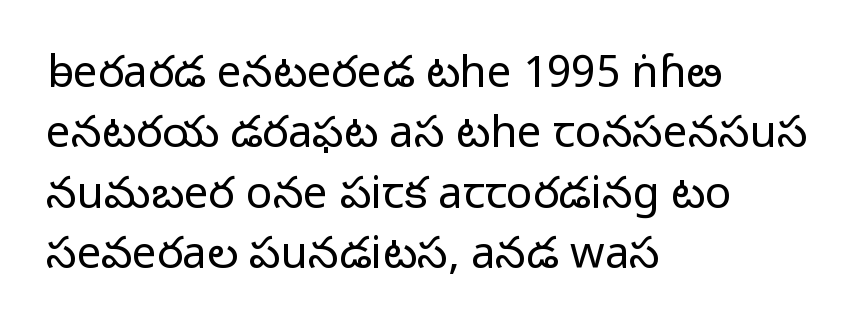
How are the letters spaced? Ordinarily, with no added tracking. The type sits square on the baseline with zero lean. The letters advance in unequal steps, a hallmark of proportional type. Glance below the letters and you will spot only blank space. These glyphs show unthickened strokes, regular width or finer.
